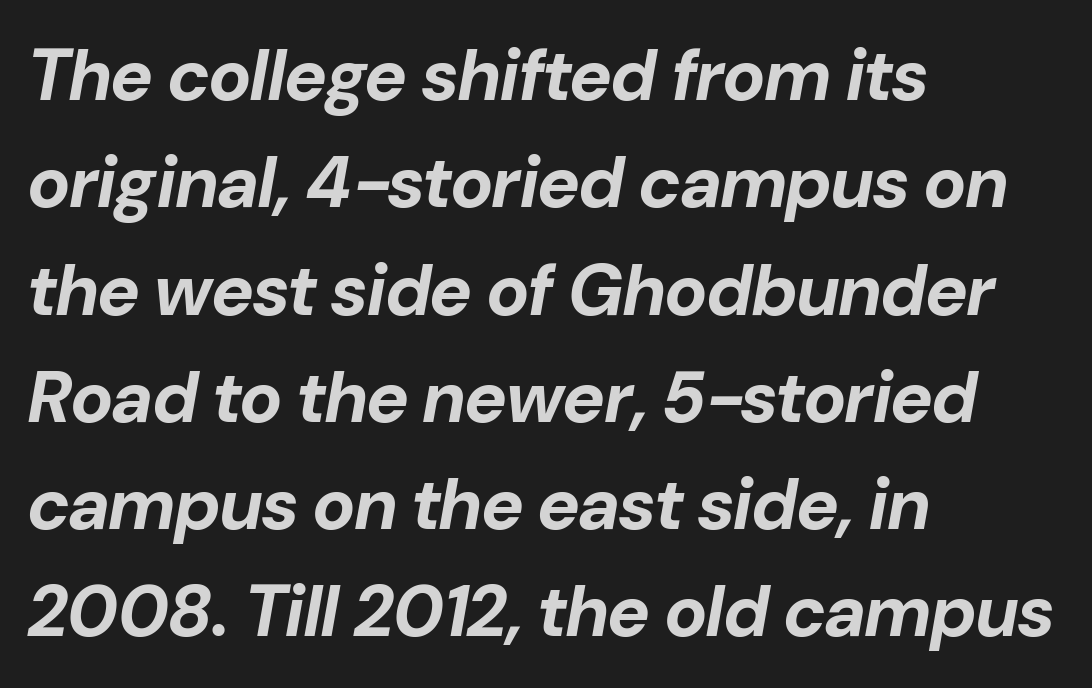
One-word summary of the alignment: left. Descenders hang freely into open space. This sample keeps an unexceptional amount of space between lines. The letters are slanted; this is an italic face. I'd describe the lettering as bold — thick and assertive.
